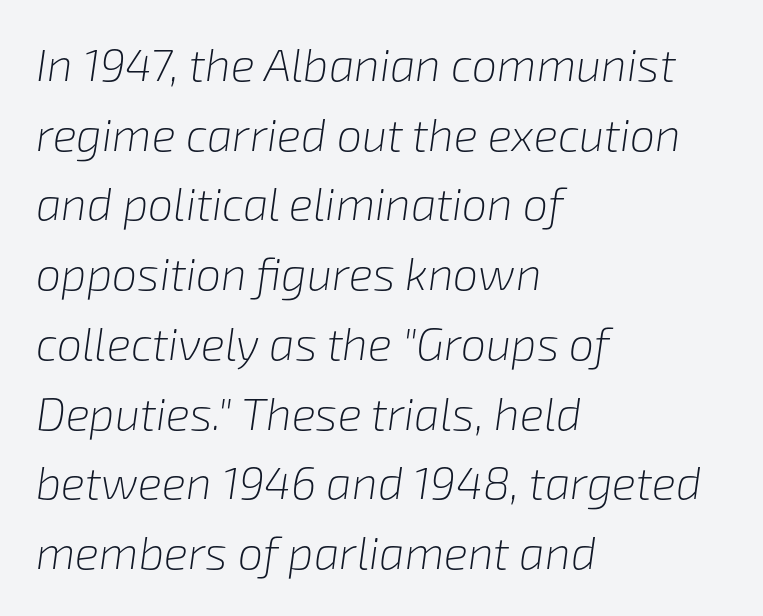
{"italic": "yes", "lean": "right", "slant_degrees": 8, "bold": "no", "weight": "light", "width": "normal", "stroke_contrast": "low", "x_height": "medium", "monospaced": "no", "underline": "no", "align": "left", "line_spacing": "normal", "line_spacing_ratio": 1.55, "letter_spacing": "normal", "letter_spacing_em": 0.0, "glyph_px": 45}
